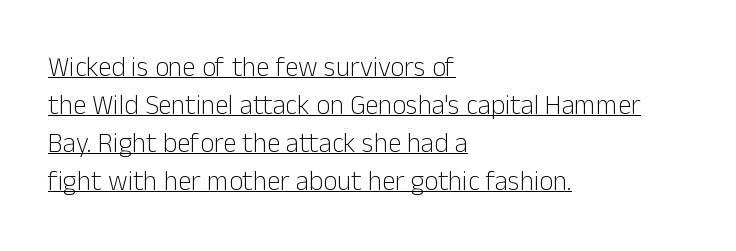
The image shows 27 px text type, upright; set left-aligned, normal line spacing (1.41x), normal letter spacing, underlined.
